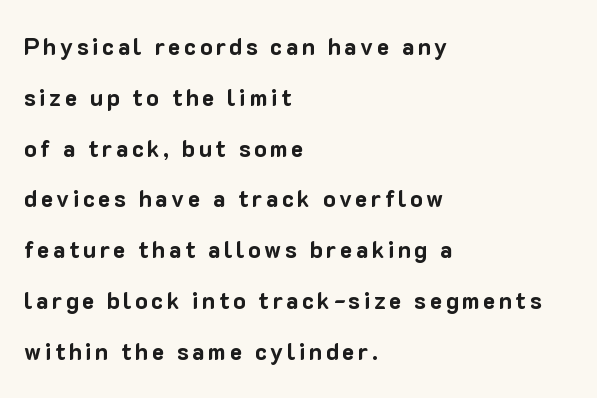
The image shows 23 px bold type, upright; set left-aligned, loose line spacing (2.21x), not underlined.
